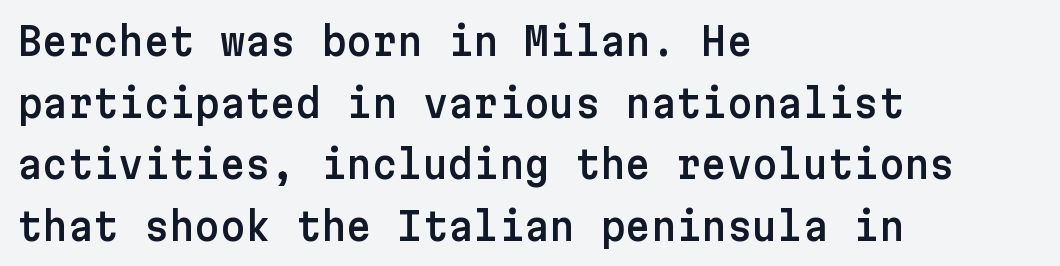
Caption: multi-line text, flush left, ragged right. Does the lettering tilt? It doesn't — this is upright. Only glyphs here, with clear space below each row. Honestly, the letter spacing is just normal — you wouldn't notice it. Rows of type keep a routine distance in the vertical direction.
